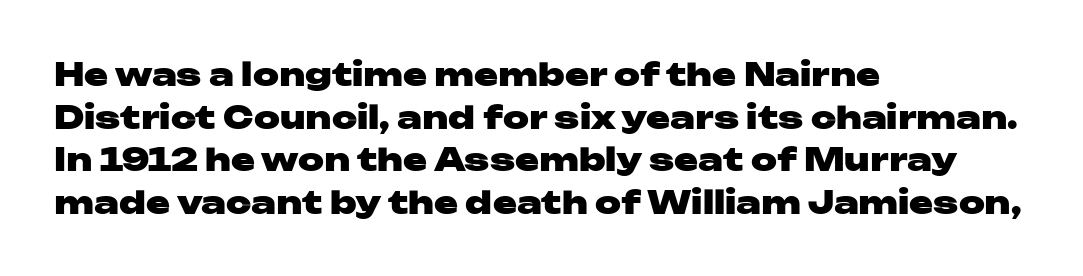
Q: Is the text bold? A: Yes.
Q: Is the text italic (slanted)? A: No, it is upright.
Q: Is the typeface a serif or a sans-serif typeface? A: Sans-serif.
Q: Is the text underlined? A: No.
Q: How is the paragraph aligned? A: Left-aligned.
Q: Is the spacing between letters normal or unusually wide? A: Normal.
Q: Is the spacing between lines tight, normal or loose? A: Normal.
Q: Width (condensed, normal, or wide)? A: Wide.
Q: Stroke contrast? A: Low.
Q: x-height? A: Medium.
Q: Monospaced? A: No.
